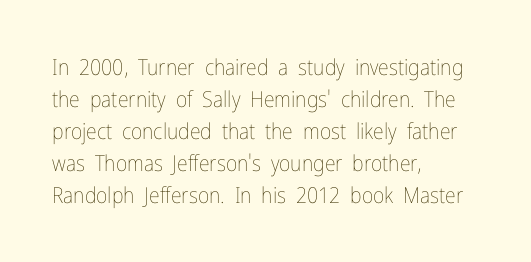
This sample uses an upright cut, with every glyph sitting square on the baseline. Check the space under the baseline: it is left empty. These lines are set flush left with a ragged right edge. Weight: not bold — regular or lighter.
